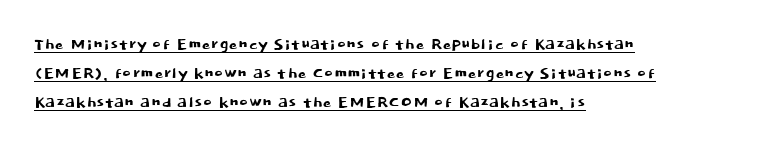
The image shows 21 px text type, upright; set left-aligned, normal line spacing (1.38x), normal letter spacing, underlined.
